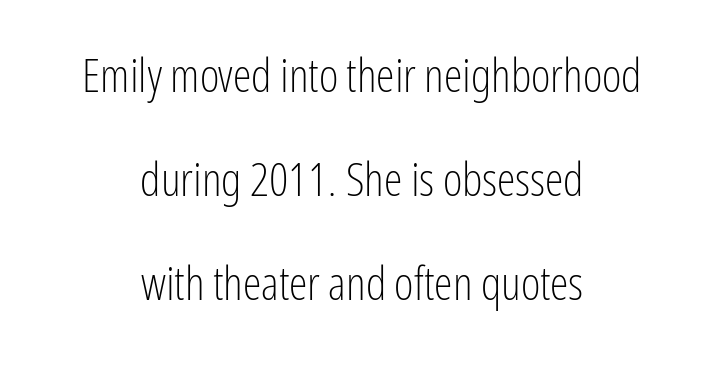
Q: Is the text bold? A: No.
Q: Is the text italic (slanted)? A: No, it is upright.
Q: Is the typeface a serif or a sans-serif typeface? A: Sans-serif.
Q: Is the text underlined? A: No.
Q: How is the paragraph aligned? A: Centered.
Q: Is the spacing between letters normal or unusually wide? A: Normal.
Q: Is the spacing between lines tight, normal or loose? A: Loose.
Q: Width (condensed, normal, or wide)? A: Condensed.
Q: Stroke contrast? A: Low.
Q: x-height? A: Medium.
Q: Monospaced? A: No.
